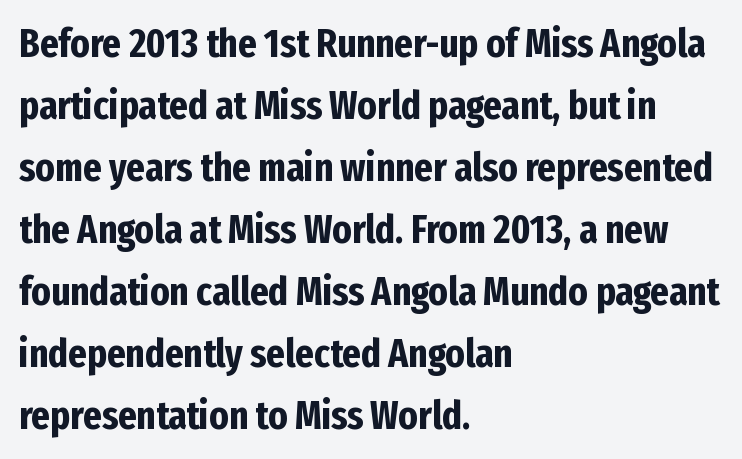
Q: Is the text bold? A: Yes.
Q: Is the text italic (slanted)? A: No, it is upright.
Q: Is the typeface a serif or a sans-serif typeface? A: Sans-serif.
Q: Is the text underlined? A: No.
Q: How is the paragraph aligned? A: Left-aligned.
Q: Is the spacing between letters normal or unusually wide? A: Normal.
Q: Is the spacing between lines tight, normal or loose? A: Normal.
Q: Width (condensed, normal, or wide)? A: Condensed.
Q: Stroke contrast? A: Low.
Q: x-height? A: Medium.
Q: Monospaced? A: No.
